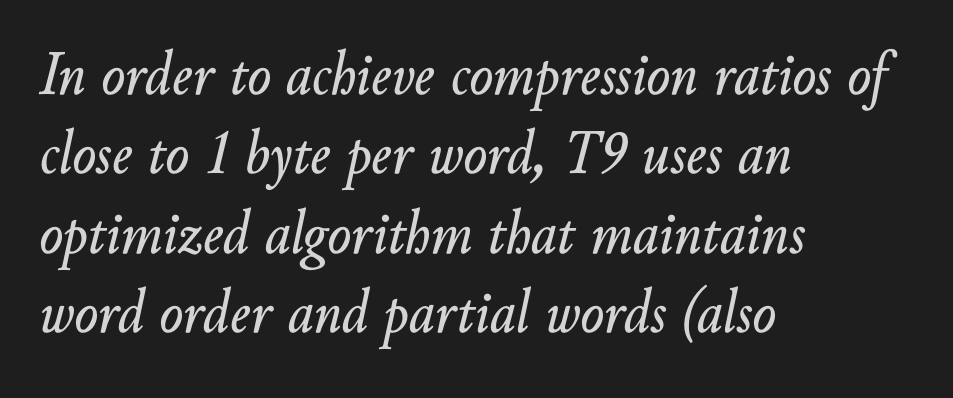
{"italic": "yes", "lean": "right", "slant_degrees": 10, "width": "normal", "stroke_contrast": "low", "x_height": "small", "monospaced": "no", "underline": "no", "align": "left", "line_spacing": "normal", "line_spacing_ratio": 1.26, "letter_spacing": "normal", "letter_spacing_em": 0.0, "glyph_px": 63}
